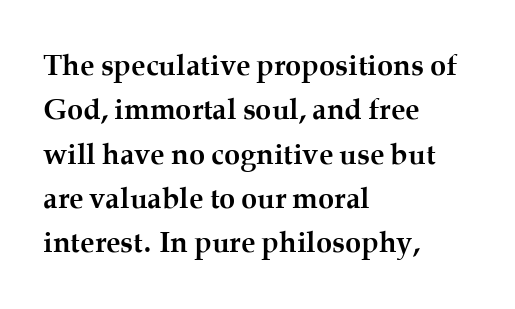
The image shows 29 px semibold serif type, upright; set left-aligned, normal line spacing (1.53x), normal letter spacing, not underlined; medium stroke contrast and a medium x-height.
